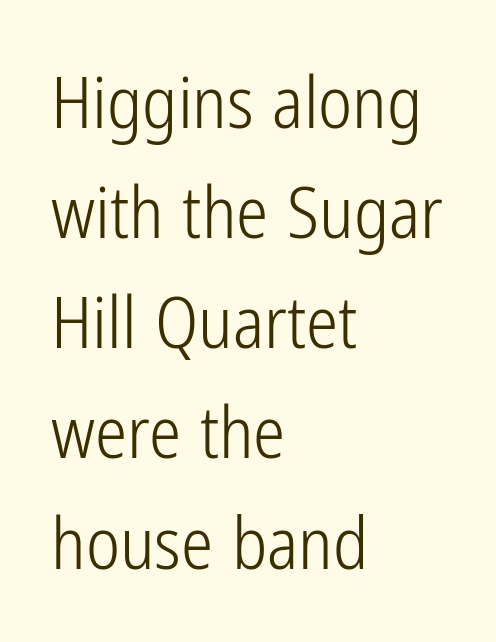
{"serif": "no", "italic": "no", "bold": "no", "weight": "light", "width": "condensed", "stroke_contrast": "low", "x_height": "medium", "monospaced": "no", "underline": "no", "align": "left", "line_spacing": "normal", "line_spacing_ratio": 1.53, "letter_spacing": "normal", "letter_spacing_em": 0.0, "glyph_px": 72}
